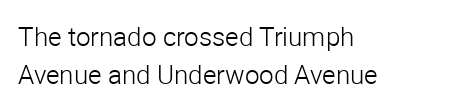
This sample is left-justified, so line endings fall wherever the words run out. Short note: letters normally spaced. These lines were composed using upright roman letters. Nothing heavy about these letters — not bold at all. The glyphs are unaccompanied by any horizontal stroke below them. Quick note: interline space is typical.
